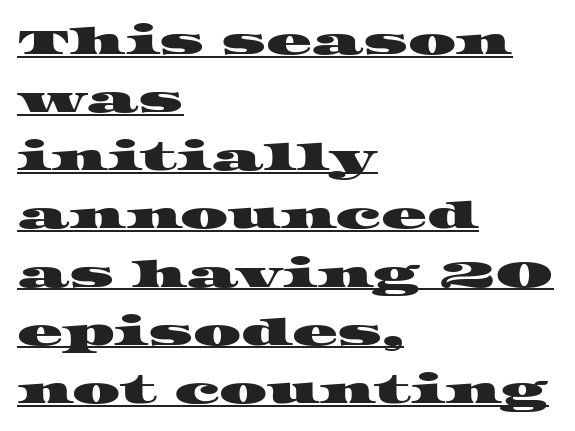
{"serif": "yes", "width": "wide", "stroke_contrast": "high", "x_height": "large", "monospaced": "no", "underline": "yes", "align": "left", "line_spacing": "normal", "line_spacing_ratio": 1.53, "letter_spacing": "normal", "letter_spacing_em": 0.0, "glyph_px": 38}
